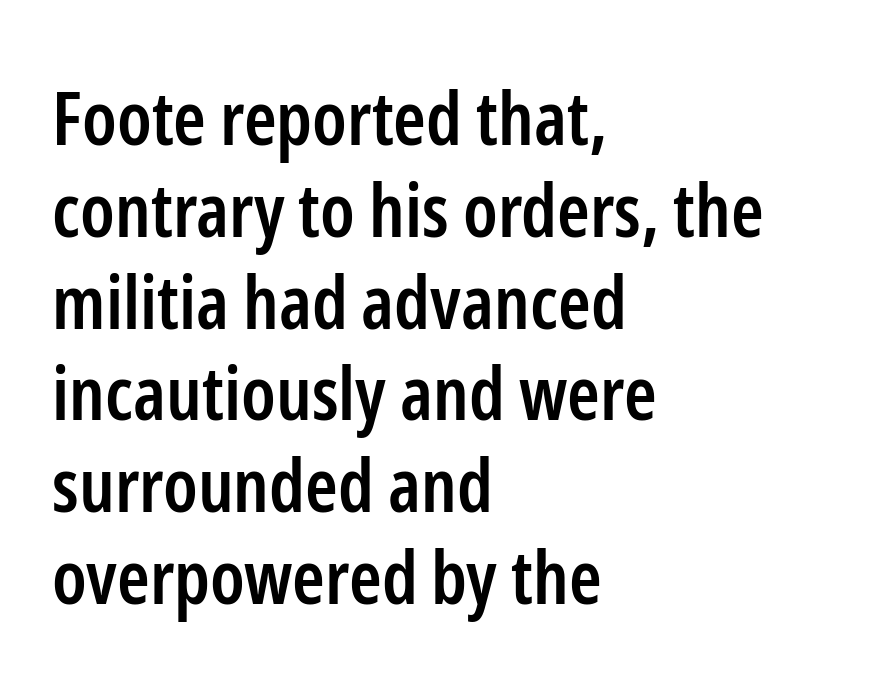
{"serif": "no", "italic": "no", "bold": "semi", "weight": "semibold", "width": "condensed", "stroke_contrast": "low", "x_height": "medium", "monospaced": "no", "underline": "no", "align": "left", "line_spacing_ratio": 1.24, "letter_spacing": "normal", "letter_spacing_em": 0.0, "glyph_px": 74}
